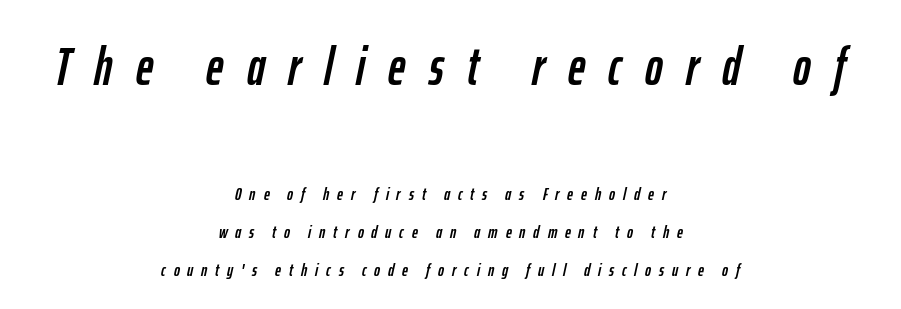
{"italic": "yes", "lean": "right", "slant_degrees": 12, "width": "condensed", "stroke_contrast": "low", "x_height": "medium", "monospaced": "no", "underline": "no", "align": "center", "line_spacing": "loose", "line_spacing_ratio": 2.12, "letter_spacing": "wide", "letter_spacing_em": 0.44, "larger_block": "first", "size_ratio": 2.94, "glyph_px": 53}
